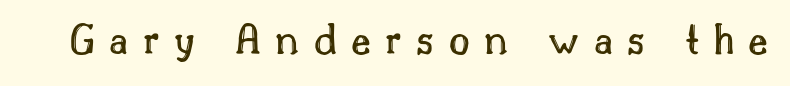
The image shows 45 px text type, upright; set unusually wide letter spacing (+0.32 em), not underlined; a small x-height.
